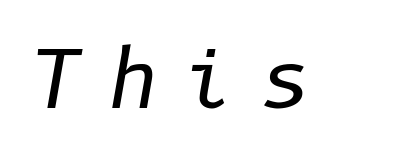
The letters are spread apart with noticeably loose tracking. This is not heavy type; no bold has been used. Clear beneath every line of the passage. It's the slanting kind of type.
